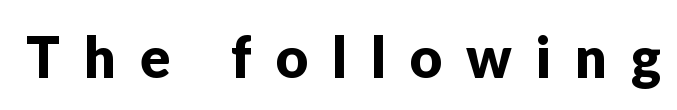
The space beneath each line is pristine and unruled. The type is letterspaced generously, with wide tracking. Note: no serifs on the glyphs. Looks like regular typesetting: each glyph gets only the width it needs. These lines were composed using upright roman letters.
